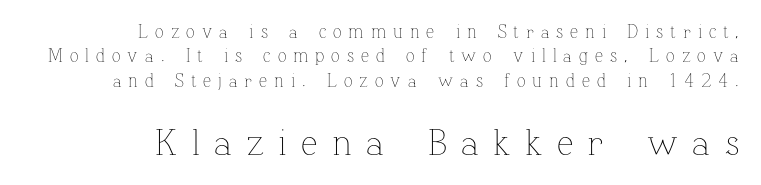
The image shows 37 px thin type, upright; set right-aligned, normal line spacing (1.35x), unusually wide letter spacing (+0.39 em), not underlined; the second (bottom) block is 2.06x larger; low stroke contrast and a medium x-height.
